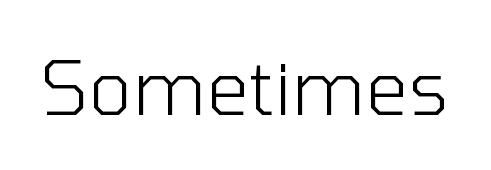
Character widths vary here, with narrow letters taking less room than wide ones. The string is rendered with underlining switched off. The font family rendered here belongs to the sans-serif group. Nothing unusual about the tracking: characters are spaced as the font intends. Counters stay open thanks to moderate or lighter strokes.
